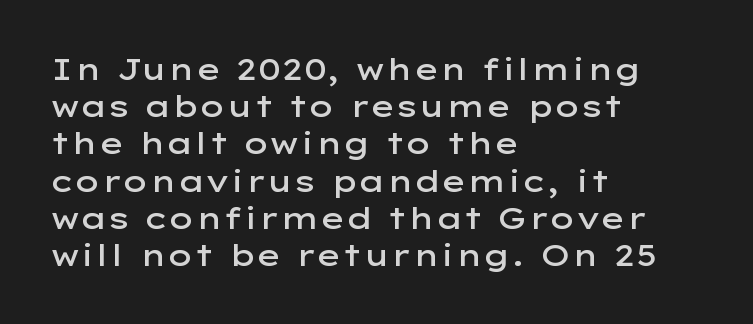
{"serif": "no", "italic": "no", "bold": "semi", "weight": "semibold", "width": "wide", "stroke_contrast": "low", "x_height": "medium", "monospaced": "no", "underline": "no", "align": "left", "line_spacing_ratio": 1.24, "letter_spacing": "normal", "letter_spacing_em": 0.0, "glyph_px": 30}
